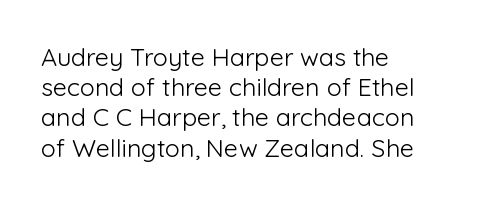
In terms of posture, this sample is upright. The rendering keeps characters at their native spacing. Caption: face not bold, strokes unweighted. The string is rendered with underlining switched off. Horizontal alignment here is leftward, the default for most running prose.
